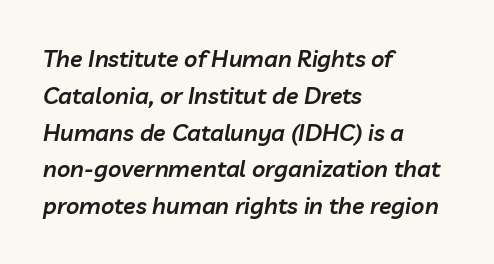
{"italic": "yes", "lean": "right", "slant_degrees": 10, "bold": "semi", "underline": "no", "align": "left", "line_spacing": "normal", "line_spacing_ratio": 1.6, "letter_spacing": "normal", "letter_spacing_em": 0.0, "glyph_px": 23}
